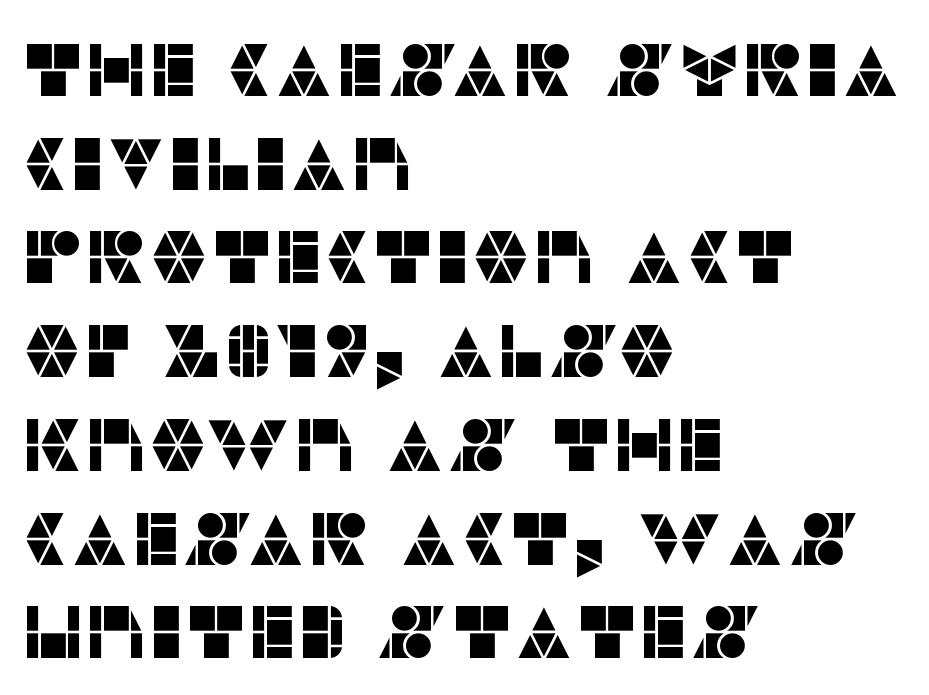
The image shows 75 px sans-serif type, upright; set left-aligned, normal line spacing (1.25x), normal letter spacing, not underlined; low stroke contrast and a large x-height.
